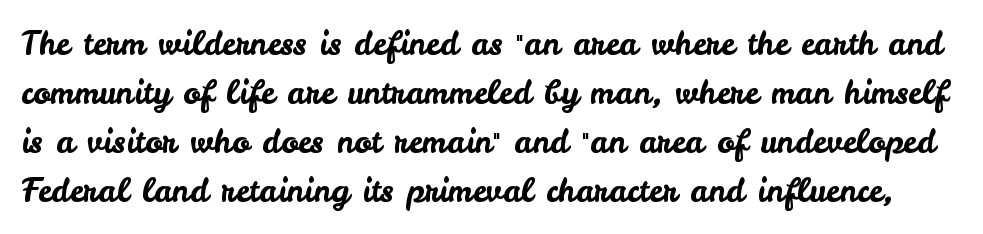
Spacing verdict: proportional, widths tailored to each character. The rendering shows plain stroke endings on the letterforms — a sans-serif design. The face used here is rendered with its standard letterfit.
